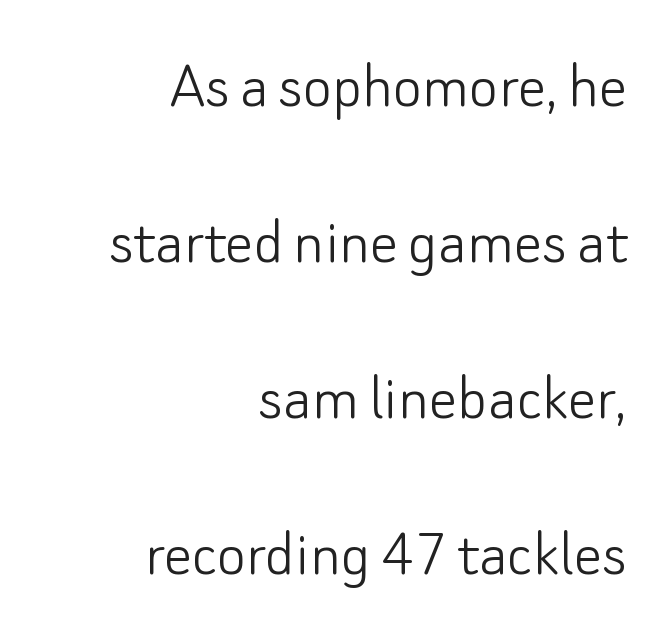
The image shows 70 px light sans-serif type, upright; set right-aligned, loose line spacing (2.23x), normal letter spacing, not underlined; low stroke contrast and a small x-height.
